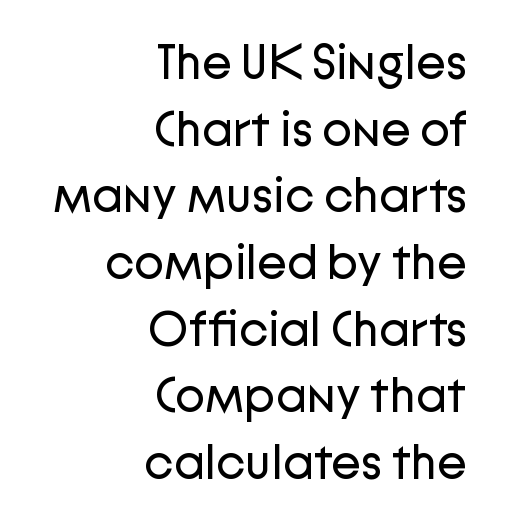
The passage shown is typed in a proportional face where columns would drift. One glance says typical: line gaps are just what's usual. The axis of the letterforms is exactly vertical. This rendering uses right alignment, leaving the left contour irregular.
